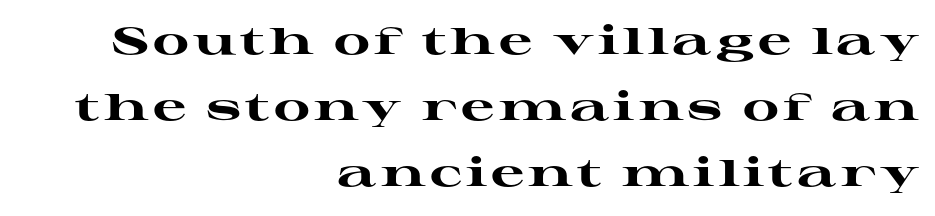
Q: Is the text bold? A: Yes.
Q: Is the text italic (slanted)? A: No, it is upright.
Q: Is the typeface a serif or a sans-serif typeface? A: Serif.
Q: Is the text underlined? A: No.
Q: How is the paragraph aligned? A: Right-aligned.
Q: Width (condensed, normal, or wide)? A: Wide.
Q: Stroke contrast? A: High.
Q: x-height? A: Medium.
Q: Monospaced? A: No.
